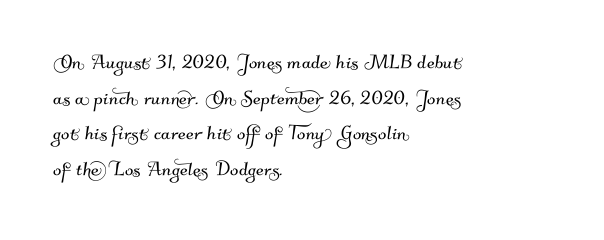
{"underline": "no", "align": "left", "line_spacing": "normal", "line_spacing_ratio": 1.43, "letter_spacing": "normal", "letter_spacing_em": 0.0, "glyph_px": 25}
